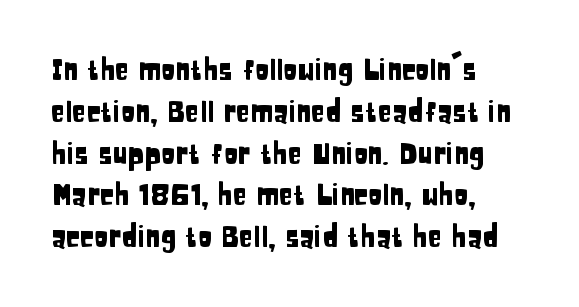
{"serif": "no", "italic": "no", "width": "condensed", "stroke_contrast": "low", "x_height": "large", "monospaced": "no", "underline": "no", "align": "left", "line_spacing": "normal", "line_spacing_ratio": 1.44, "letter_spacing": "normal", "letter_spacing_em": 0.0, "glyph_px": 29}
